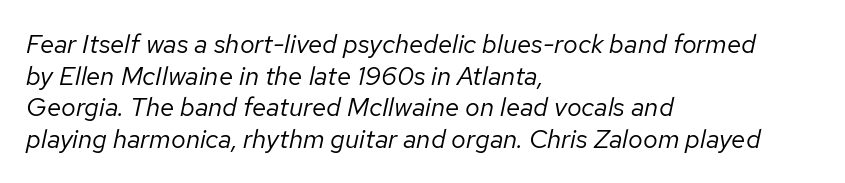
The image shows 26 px text type, italic (leaning right); set left-aligned, line spacing 1.22x, normal letter spacing, not underlined.
